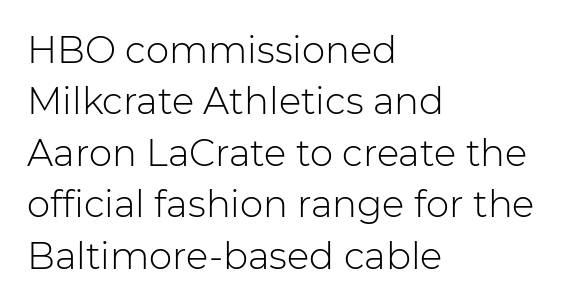
Q: Is the text bold? A: No.
Q: Is the text italic (slanted)? A: No, it is upright.
Q: Is the typeface a serif or a sans-serif typeface? A: Sans-serif.
Q: Is the text underlined? A: No.
Q: How is the paragraph aligned? A: Left-aligned.
Q: Is the spacing between letters normal or unusually wide? A: Normal.
Q: Is the spacing between lines tight, normal or loose? A: Normal.
Q: Width (condensed, normal, or wide)? A: Normal.
Q: Stroke contrast? A: Low.
Q: x-height? A: Medium.
Q: Monospaced? A: No.
